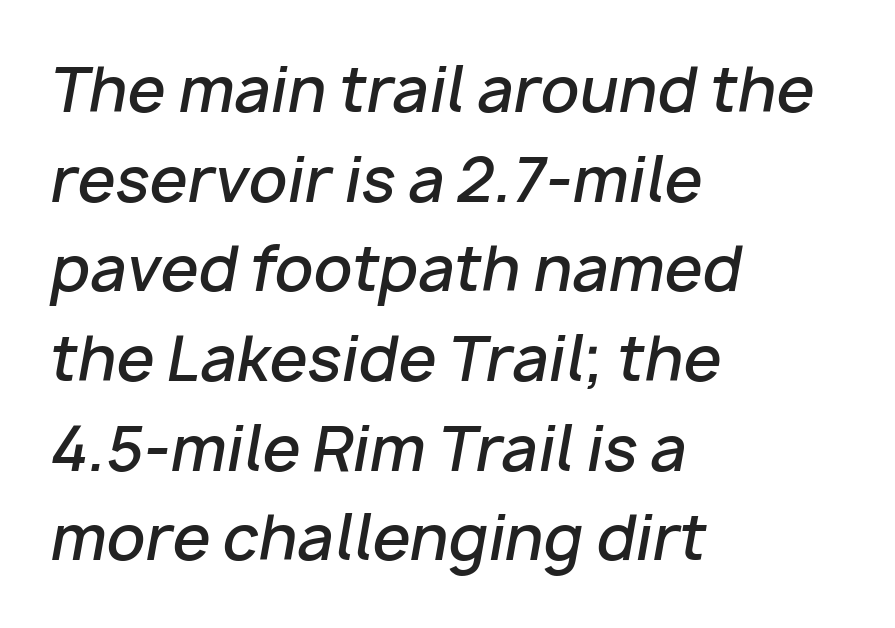
The setting favours the left margin, as ordinary paragraphs usually do. Stroke thickness is moderately raised; the sample reads as semibold. The glyphs look as if they've been sheared to an angle. You could not count columns in this text — the font is proportionally spaced. Nothing unusual about the tracking: characters are spaced as the font intends.
